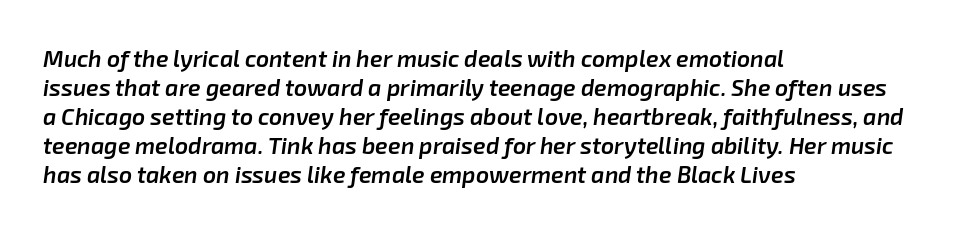
Q: Is the text bold? A: Semi-bold.
Q: Is the text italic (slanted)? A: Yes, it leans right by about 8 degrees.
Q: Is the text underlined? A: No.
Q: How is the paragraph aligned? A: Left-aligned.
Q: Is the spacing between letters normal or unusually wide? A: Normal.
Q: Is the spacing between lines tight, normal or loose? A: Normal.
